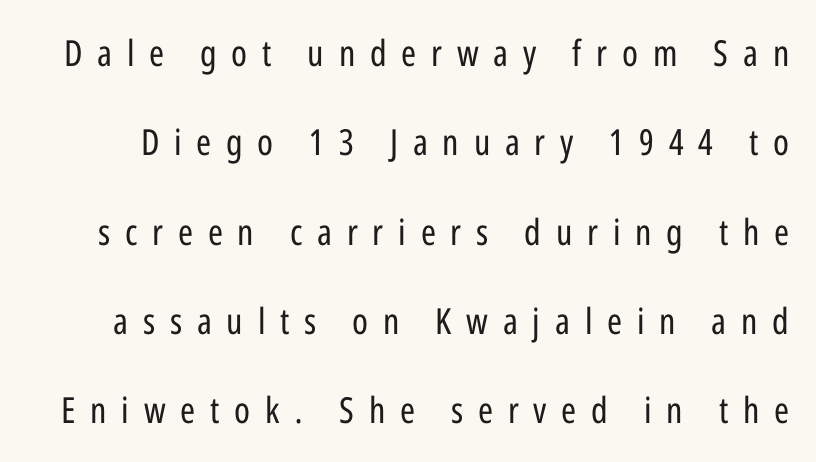
Just letters on the line, the space beneath them empty. Stems and bowls with no extra thickness — not bold. The typography opts for an upright posture over an oblique one. Letterform terminals end flat and unadorned throughout the passage.
